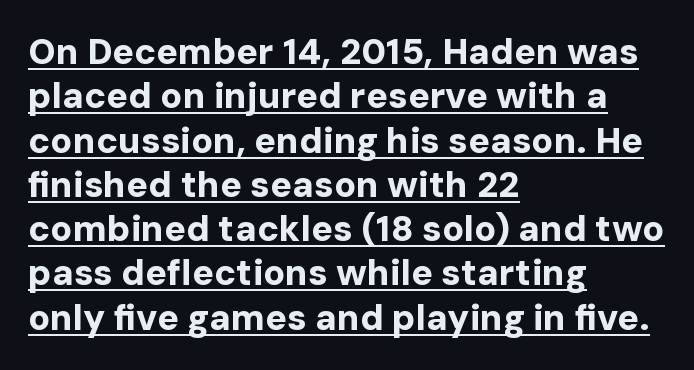
{"serif": "no", "italic": "no", "bold": "yes", "weight": "bold", "width": "normal", "stroke_contrast": "low", "x_height": "medium", "monospaced": "no", "underline": "yes", "align": "left", "line_spacing_ratio": 1.23, "letter_spacing": "normal", "letter_spacing_em": 0.0, "glyph_px": 36}
